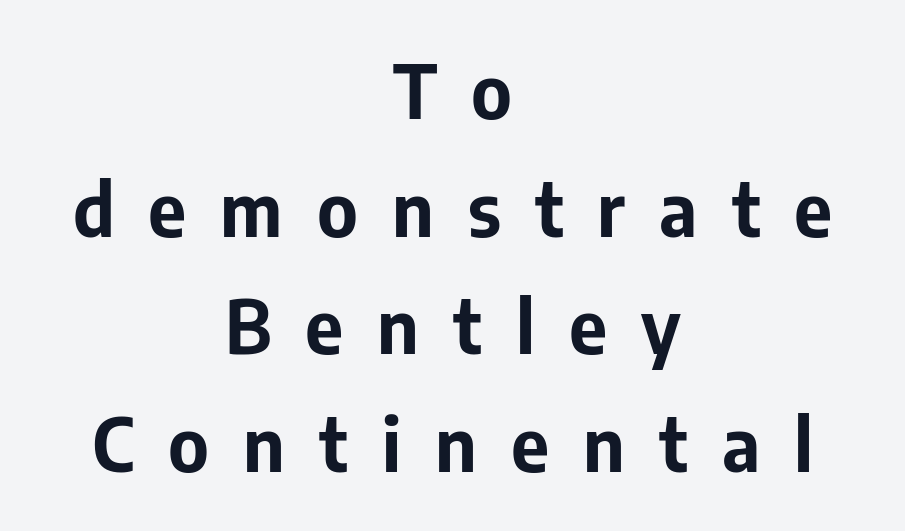
The image shows 74 px bold sans-serif type, upright; set centered, normal line spacing (1.59x), unusually wide letter spacing (+0.46 em), not underlined; low stroke contrast and a medium x-height.
